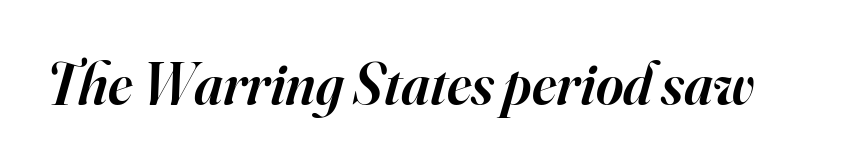
The image shows 59 px semibold serif type, italic (leaning right); set normal letter spacing, not underlined; high stroke contrast and a small x-height.
